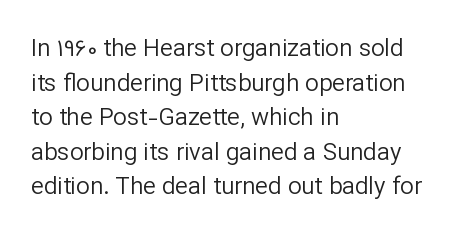
The image shows 24 px text type, upright; set left-aligned, normal line spacing (1.44x), normal letter spacing, not underlined.
